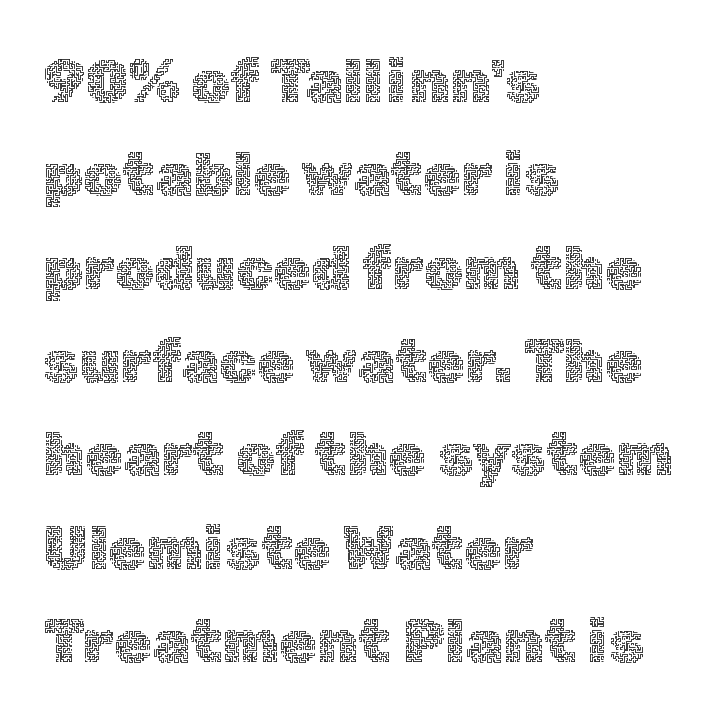
Q: Is the text bold? A: No.
Q: Is the text italic (slanted)? A: No, it is upright.
Q: Is the text underlined? A: No.
Q: How is the paragraph aligned? A: Left-aligned.
Q: Is the spacing between letters normal or unusually wide? A: Normal.
Q: Is the spacing between lines tight, normal or loose? A: Normal.
Q: Width (condensed, normal, or wide)? A: Normal.
Q: x-height? A: Medium.
Q: Monospaced? A: No.
